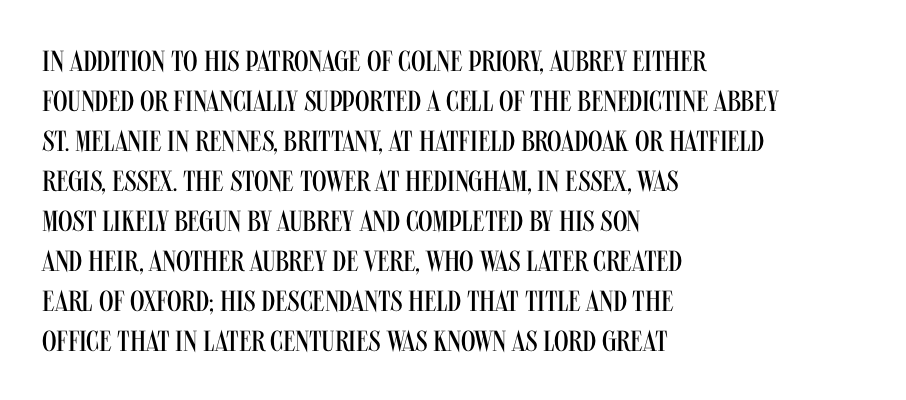
Q: Is the text bold? A: No.
Q: Is the text italic (slanted)? A: No, it is upright.
Q: Is the typeface a serif or a sans-serif typeface? A: Sans-serif.
Q: Is the text underlined? A: No.
Q: How is the paragraph aligned? A: Left-aligned.
Q: Is the spacing between letters normal or unusually wide? A: Normal.
Q: Is the spacing between lines tight, normal or loose? A: Normal.
Q: Width (condensed, normal, or wide)? A: Condensed.
Q: Stroke contrast? A: Medium.
Q: x-height? A: Large.
Q: Monospaced? A: No.
